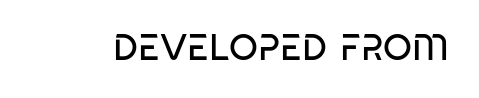
{"serif": "no", "bold": "no", "weight": "regular", "width": "condensed", "stroke_contrast": "low", "x_height": "large", "monospaced": "no", "underline": "no", "letter_spacing": "normal", "letter_spacing_em": 0.0, "glyph_px": 37}
